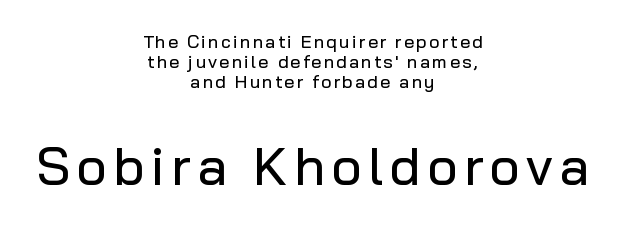
The image shows 53 px sans-serif type, upright; set centered, tight line spacing (1.11x), not underlined; the second (bottom) block is 2.94x larger; low stroke contrast and a medium x-height.
